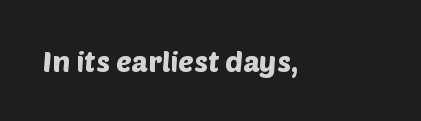
Look at the tracking — it's just the regular setting, nothing added. The rendering shows plain stroke endings on the letterforms — a sans-serif design. The passage shown is typed in a proportional face where columns would drift. Check the space under the baseline: it is left empty.
